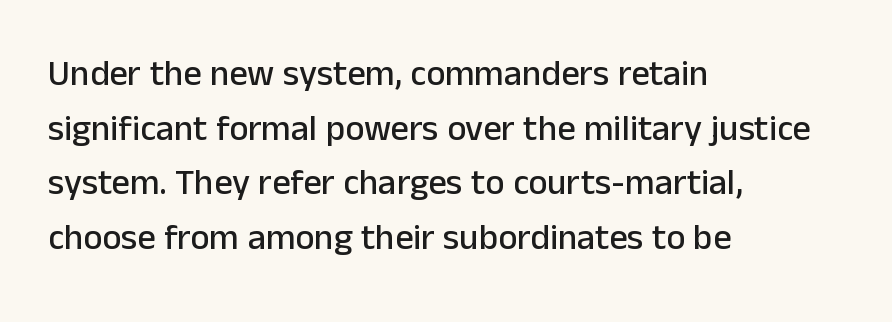
{"serif": "no", "italic": "no", "width": "normal", "stroke_contrast": "low", "x_height": "medium", "monospaced": "no", "underline": "no", "align": "left", "line_spacing": "normal", "line_spacing_ratio": 1.52, "letter_spacing": "normal", "letter_spacing_em": 0.0, "glyph_px": 36}
